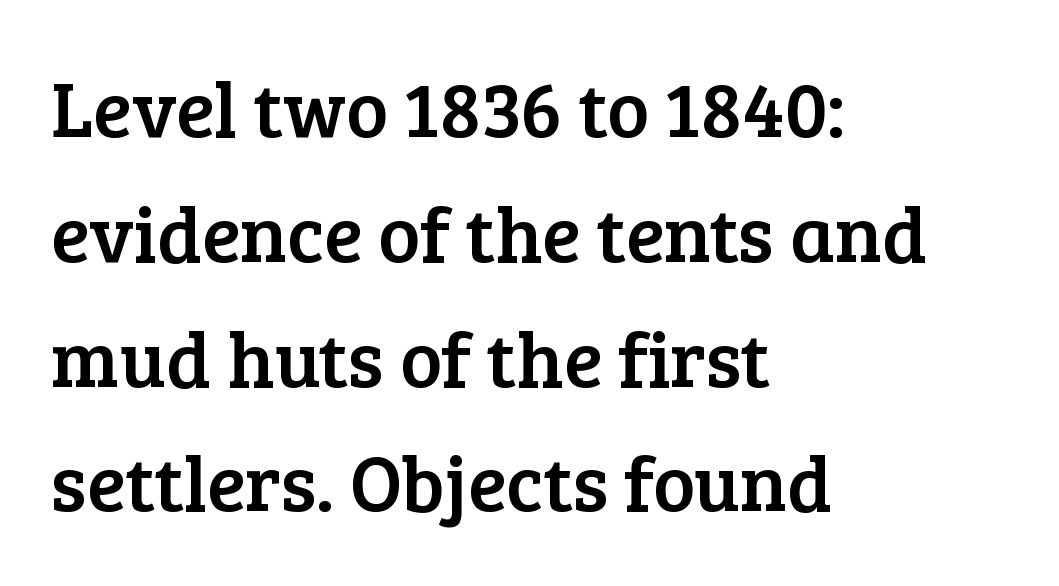
Q: Is the text italic (slanted)? A: No, it is upright.
Q: Is the typeface a serif or a sans-serif typeface? A: Serif.
Q: Is the text underlined? A: No.
Q: How is the paragraph aligned? A: Left-aligned.
Q: Is the spacing between letters normal or unusually wide? A: Normal.
Q: Is the spacing between lines tight, normal or loose? A: Normal.
Q: Width (condensed, normal, or wide)? A: Normal.
Q: Stroke contrast? A: Low.
Q: x-height? A: Medium.
Q: Monospaced? A: No.
